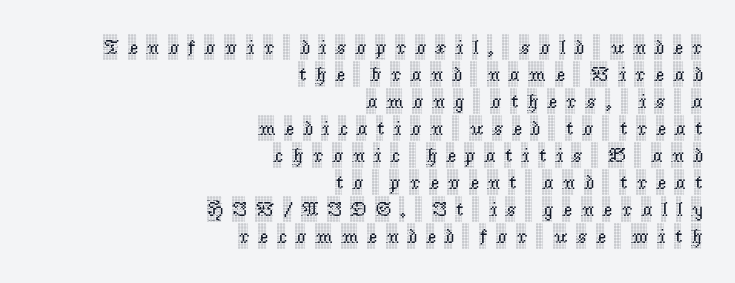
Q: Is the text italic (slanted)? A: No, it is upright.
Q: Is the text underlined? A: No.
Q: How is the paragraph aligned? A: Right-aligned.
Q: Is the spacing between letters normal or unusually wide? A: Unusually wide.
Q: Is the spacing between lines tight, normal or loose? A: Normal.
